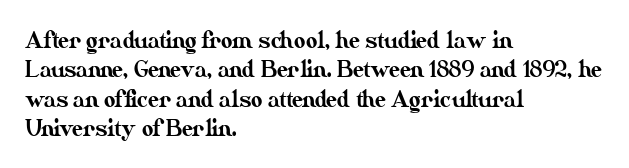
Q: Is the text italic (slanted)? A: No, it is upright.
Q: Is the text underlined? A: No.
Q: How is the paragraph aligned? A: Left-aligned.
Q: Is the spacing between letters normal or unusually wide? A: Normal.
Q: Is the spacing between lines tight, normal or loose? A: Normal.
